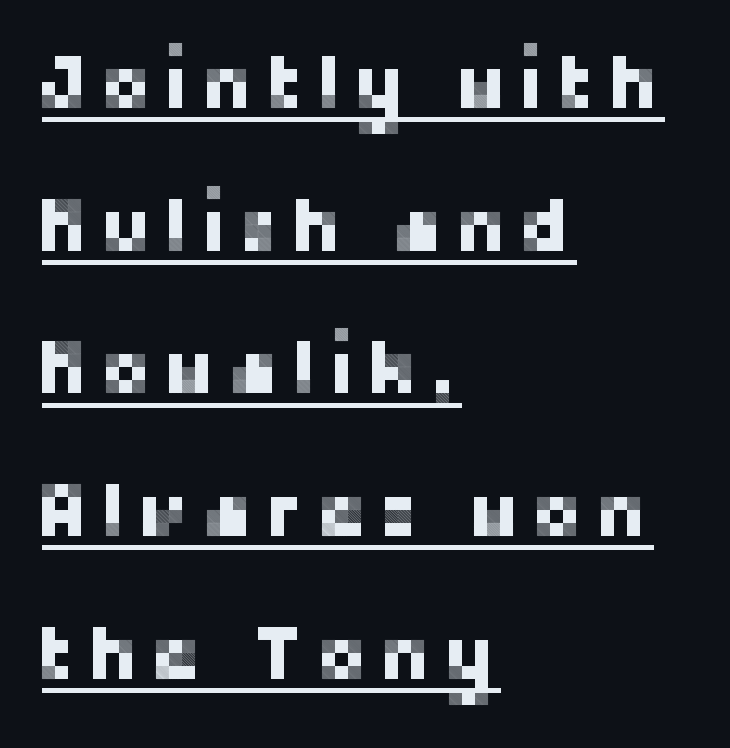
Nope, no serifs anywhere on these letters. The rendered words wear a rule along their underside. Left-aligned paragraph, ragged on the right. Note the varied advance widths — an 'i' is clearly narrower than an 'm'. The letters stand straight up with perfectly vertical stems.
